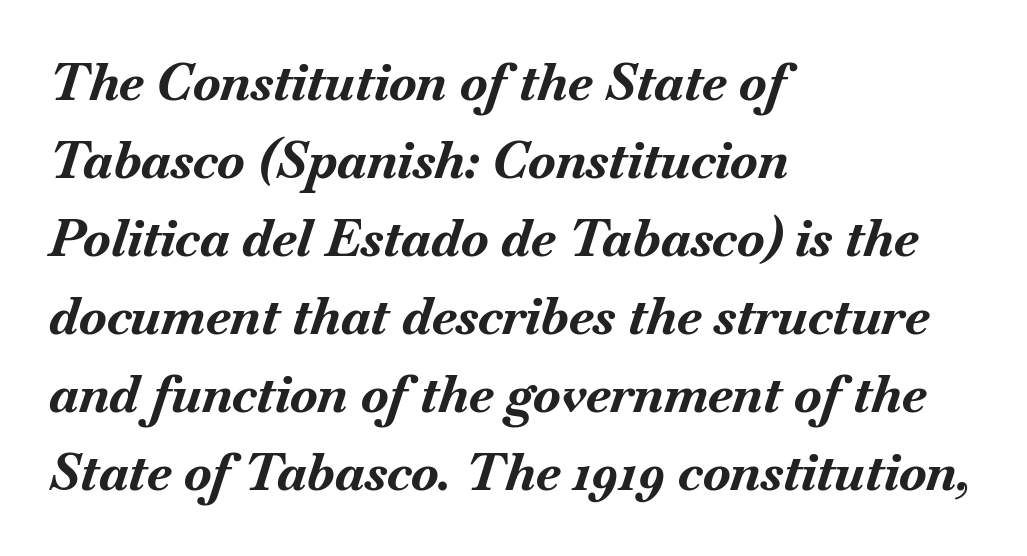
Q: Is the text bold? A: Yes.
Q: Is the text italic (slanted)? A: Yes, it leans right by about 18 degrees.
Q: Is the text underlined? A: No.
Q: How is the paragraph aligned? A: Left-aligned.
Q: Is the spacing between letters normal or unusually wide? A: Normal.
Q: Is the spacing between lines tight, normal or loose? A: Normal.
Q: Width (condensed, normal, or wide)? A: Normal.
Q: Stroke contrast? A: Medium.
Q: x-height? A: Small.
Q: Monospaced? A: No.
